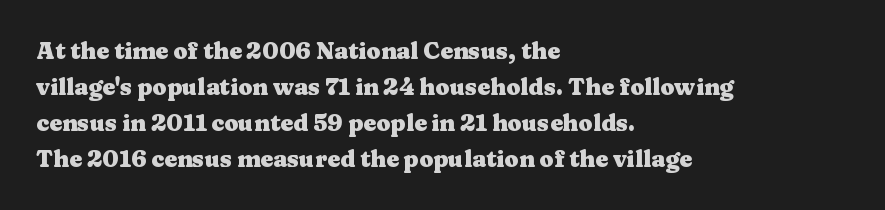
{"italic": "no", "bold": "yes", "underline": "no", "align": "left", "line_spacing": "normal", "line_spacing_ratio": 1.57, "letter_spacing": "normal", "letter_spacing_em": 0.0, "glyph_px": 23}
